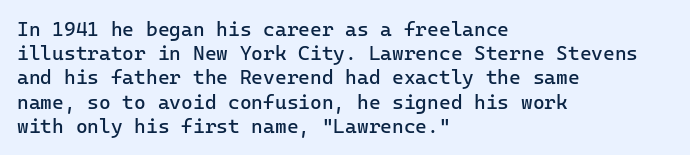
The image shows 20 px text type, upright; set left-aligned, line spacing 1.21x, normal letter spacing, not underlined.
